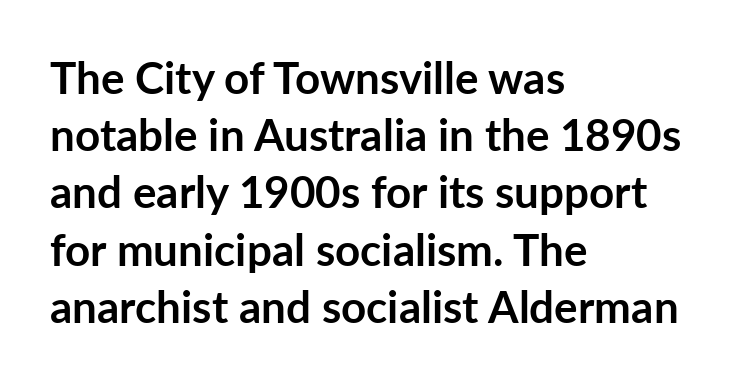
Spacing verdict: proportional, widths tailored to each character. Inter-character spacing is left at the font's built-in metrics. The text was rendered using a sans face with plain stroke endings. Words float on clear page, feet unadorned. The specimen reads as upright at a glance.
